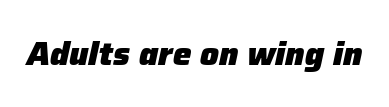
Does extra space separate the letters? No, they use regular spacing. The words here are not underlined. This sample uses an oblique cut, with every glyph tilted off the vertical. A typesetter would call this proportional, since set widths differ per character. The characters look thick and weighty, a clear bold.
